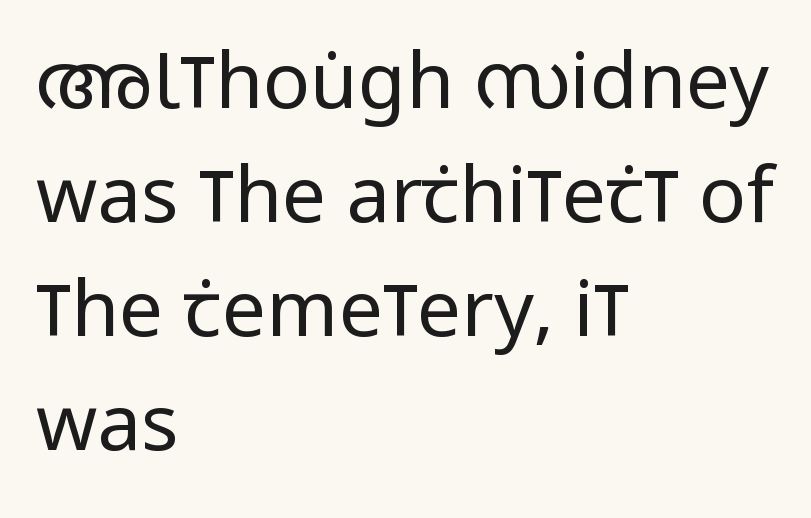
Q: Is the text bold? A: No.
Q: Is the text italic (slanted)? A: No, it is upright.
Q: Is the typeface a serif or a sans-serif typeface? A: Sans-serif.
Q: Is the text underlined? A: No.
Q: How is the paragraph aligned? A: Left-aligned.
Q: Is the spacing between letters normal or unusually wide? A: Normal.
Q: Is the spacing between lines tight, normal or loose? A: Normal.
Q: Width (condensed, normal, or wide)? A: Condensed.
Q: Stroke contrast? A: Low.
Q: x-height? A: Large.
Q: Monospaced? A: No.
